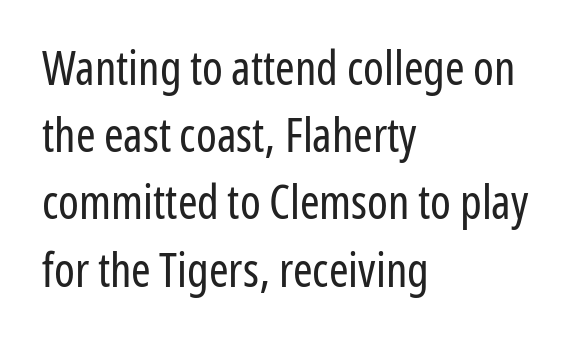
The image shows 47 px regular-weight, condensed sans-serif type, upright; set left-aligned, normal line spacing (1.43x), normal letter spacing, not underlined; low stroke contrast and a medium x-height.
